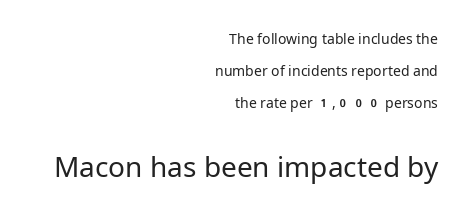
Q: Is the text bold? A: No.
Q: Is the text italic (slanted)? A: No, it is upright.
Q: Is the typeface a serif or a sans-serif typeface? A: Sans-serif.
Q: Is the text underlined? A: No.
Q: How is the paragraph aligned? A: Right-aligned.
Q: Is the spacing between letters normal or unusually wide? A: Normal.
Q: Is the spacing between lines tight, normal or loose? A: Loose.
Q: Which block of text is set in a larger size, the first (top) or the second (bottom)? A: The second (bottom) one.
Q: Width (condensed, normal, or wide)? A: Normal.
Q: Stroke contrast? A: Low.
Q: x-height? A: Medium.
Q: Monospaced? A: No.
